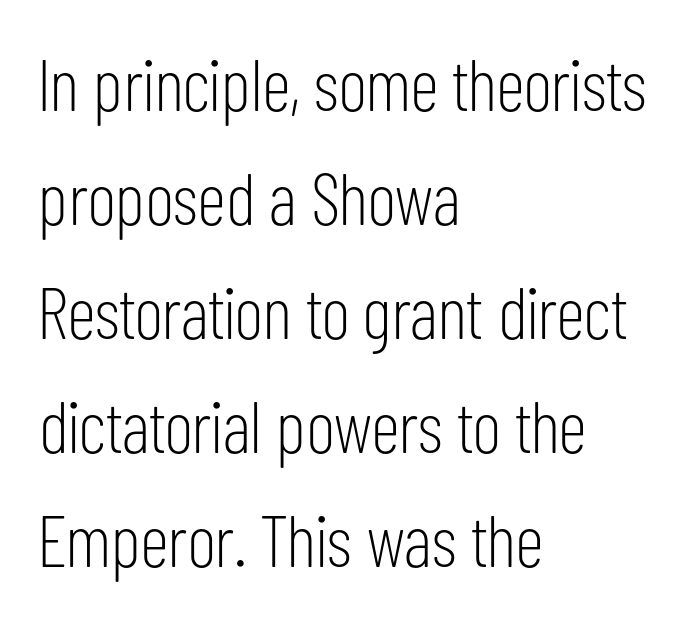
The image shows 73 px light, condensed sans-serif type, upright; set left-aligned, normal line spacing (1.56x), normal letter spacing, not underlined; low stroke contrast and a medium x-height.
